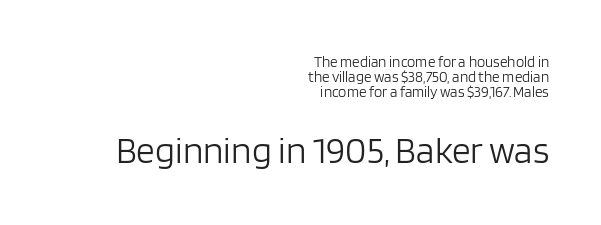
The image shows 37 px light sans-serif type, upright; set right-aligned, tight line spacing (1.01x), normal letter spacing, not underlined; the second (bottom) block is 2.47x larger; low stroke contrast and a large x-height.
